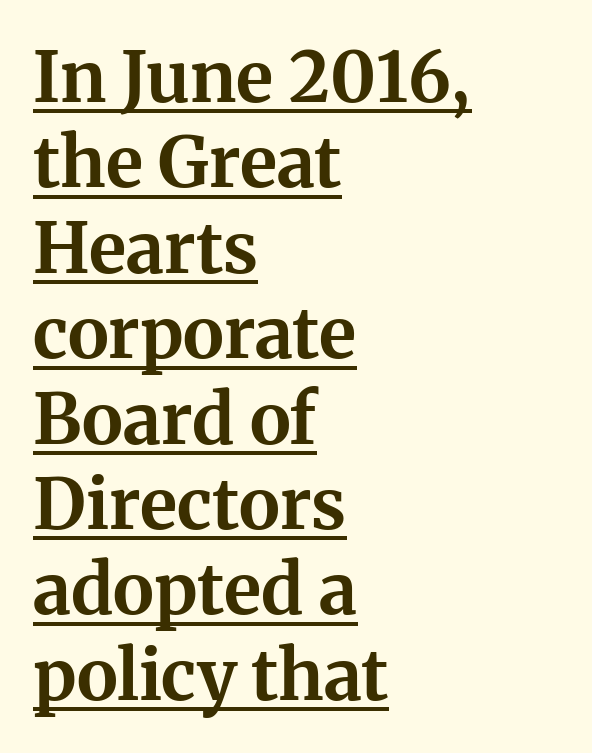
The image shows 70 px bold serif type, upright; set left-aligned, line spacing 1.22x, normal letter spacing, underlined; medium stroke contrast and a medium x-height.
